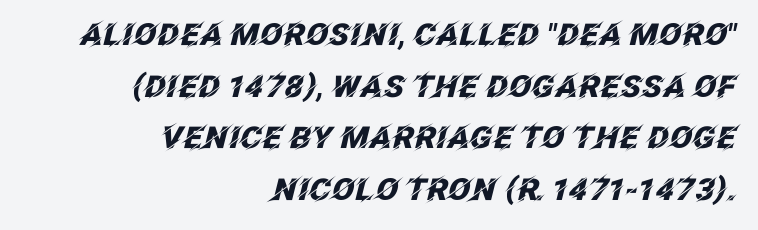
The image shows 30 px heavy type, italic (leaning right); set right-aligned, line spacing 1.72x, normal letter spacing, not underlined; low stroke contrast and a large x-height.
